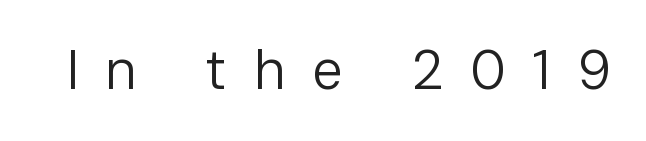
Q: Is the text bold? A: No.
Q: Is the text italic (slanted)? A: No, it is upright.
Q: Is the typeface a serif or a sans-serif typeface? A: Sans-serif.
Q: Is the text underlined? A: No.
Q: Is the spacing between letters normal or unusually wide? A: Unusually wide.
Q: Width (condensed, normal, or wide)? A: Normal.
Q: Stroke contrast? A: Low.
Q: x-height? A: Medium.
Q: Monospaced? A: No.
